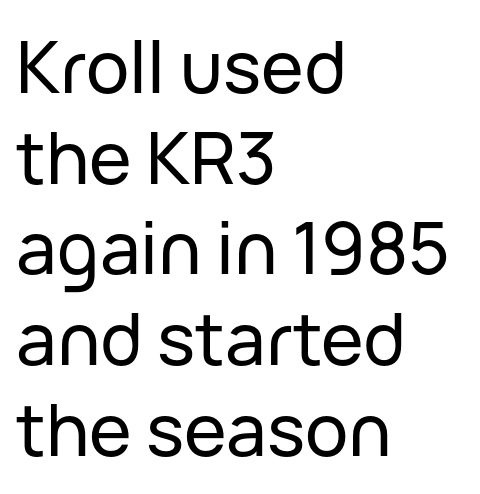
The image shows 72 px sans-serif type, upright; set left-aligned, normal line spacing (1.26x), normal letter spacing, not underlined; low stroke contrast and a medium x-height.
